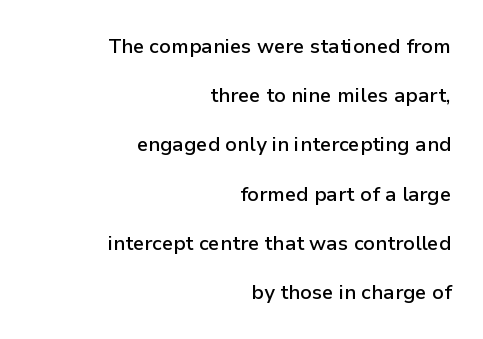
Q: Is the text bold? A: Semi-bold.
Q: Is the text italic (slanted)? A: No, it is upright.
Q: Is the text underlined? A: No.
Q: How is the paragraph aligned? A: Right-aligned.
Q: Is the spacing between letters normal or unusually wide? A: Normal.
Q: Is the spacing between lines tight, normal or loose? A: Loose.
